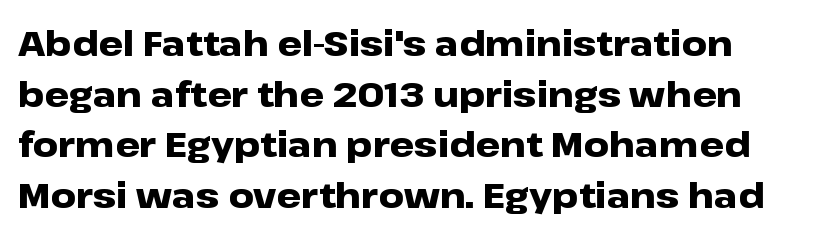
{"serif": "no", "italic": "no", "bold": "yes", "weight": "heavy", "width": "wide", "stroke_contrast": "low", "x_height": "medium", "monospaced": "no", "underline": "no", "align": "left", "line_spacing": "normal", "line_spacing_ratio": 1.45, "letter_spacing": "normal", "letter_spacing_em": 0.0, "glyph_px": 35}
